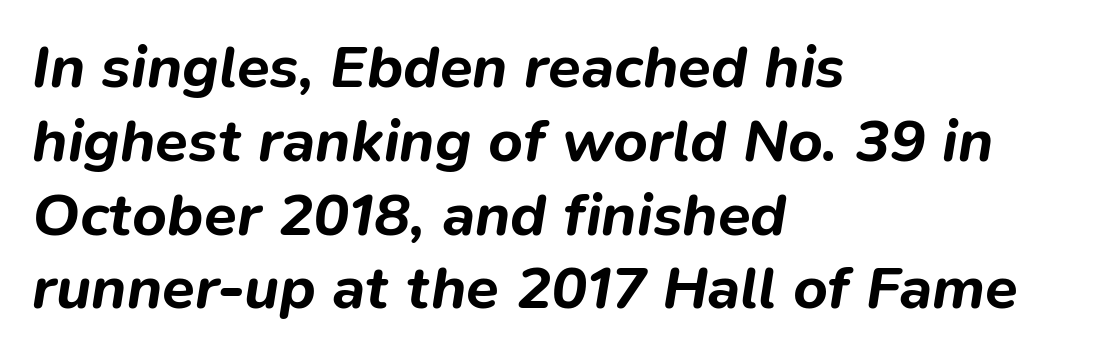
Designer's note — italics engaged. The face used here is rendered with its standard letterfit. Casual observation: everything's shoved over to the left. The letters advance in unequal steps, a hallmark of proportional type. On the weight axis this lands at bold, roughly 700. A bare baseline throughout the passage.
